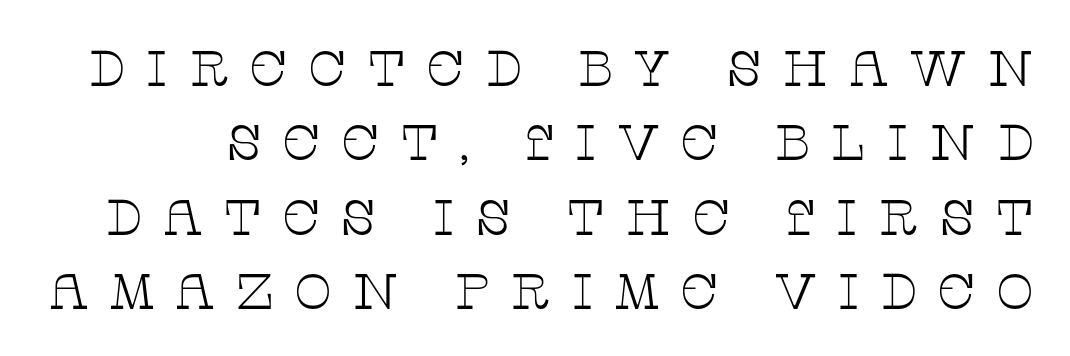
Q: Is the text bold? A: No.
Q: Is the text italic (slanted)? A: No, it is upright.
Q: Is the typeface a serif or a sans-serif typeface? A: Serif.
Q: Is the text underlined? A: No.
Q: Is the spacing between letters normal or unusually wide? A: Unusually wide.
Q: Is the spacing between lines tight, normal or loose? A: Normal.
Q: Width (condensed, normal, or wide)? A: Wide.
Q: Stroke contrast? A: Low.
Q: x-height? A: Large.
Q: Monospaced? A: No.
